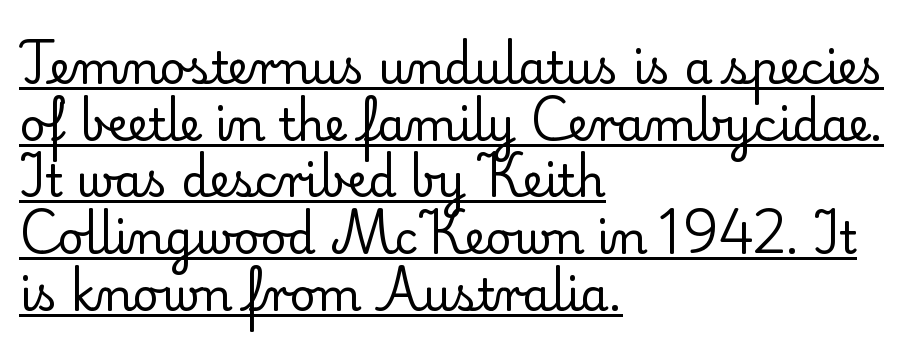
Q: Is the text bold? A: No.
Q: Is the text italic (slanted)? A: No, it is upright.
Q: Is the typeface a serif or a sans-serif typeface? A: Serif.
Q: Is the text underlined? A: Yes.
Q: How is the paragraph aligned? A: Left-aligned.
Q: Is the spacing between letters normal or unusually wide? A: Normal.
Q: Is the spacing between lines tight, normal or loose? A: Normal.
Q: Width (condensed, normal, or wide)? A: Normal.
Q: Stroke contrast? A: Low.
Q: x-height? A: Small.
Q: Monospaced? A: No.
